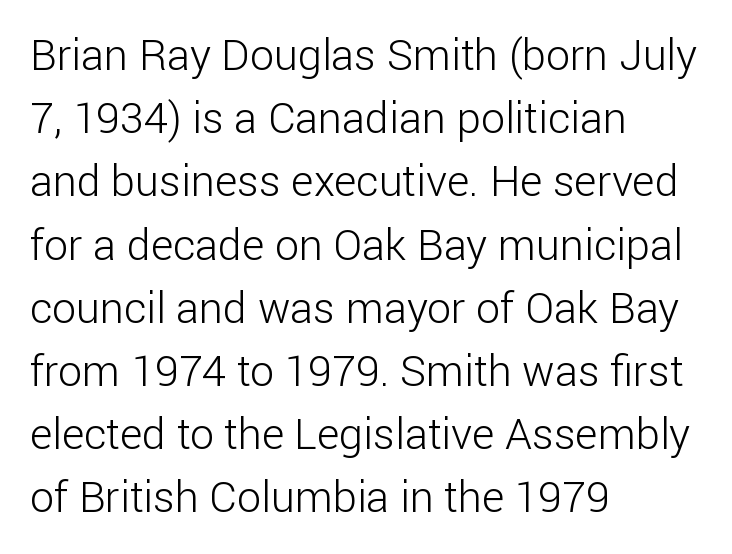
{"serif": "no", "italic": "no", "bold": "no", "weight": "light", "width": "normal", "stroke_contrast": "low", "x_height": "medium", "monospaced": "no", "underline": "no", "align": "left", "line_spacing": "normal", "line_spacing_ratio": 1.47, "letter_spacing": "normal", "letter_spacing_em": 0.0, "glyph_px": 43}
